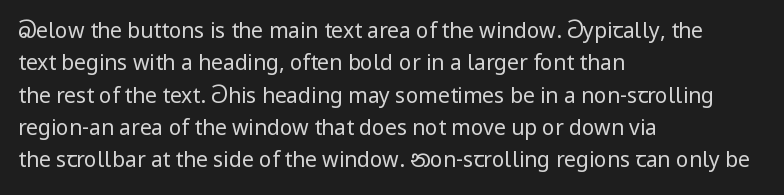
Q: Is the text bold? A: No.
Q: Is the text italic (slanted)? A: No, it is upright.
Q: Is the text underlined? A: No.
Q: How is the paragraph aligned? A: Left-aligned.
Q: Is the spacing between letters normal or unusually wide? A: Normal.
Q: Is the spacing between lines tight, normal or loose? A: Normal.
